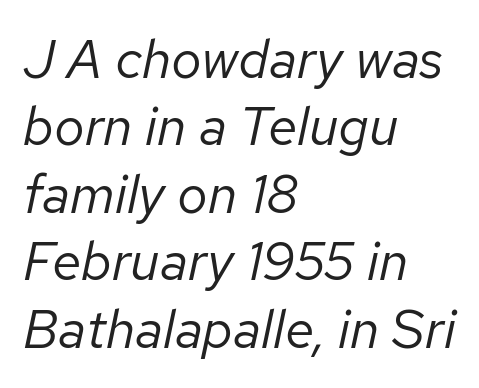
The image shows 54 px regular-weight type, italic (leaning right); set left-aligned, normal line spacing (1.25x), normal letter spacing, not underlined; low stroke contrast and a medium x-height.
